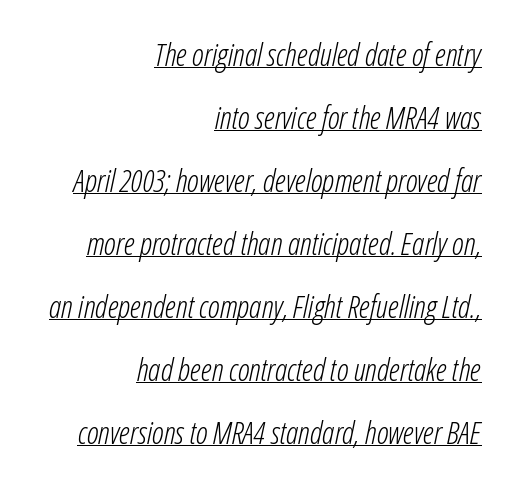
Q: Is the text bold? A: No.
Q: Is the text italic (slanted)? A: Yes, it leans right by about 12 degrees.
Q: Is the text underlined? A: Yes.
Q: How is the paragraph aligned? A: Right-aligned.
Q: Is the spacing between letters normal or unusually wide? A: Normal.
Q: Is the spacing between lines tight, normal or loose? A: Loose.
Q: Width (condensed, normal, or wide)? A: Condensed.
Q: Stroke contrast? A: Low.
Q: x-height? A: Medium.
Q: Monospaced? A: No.
